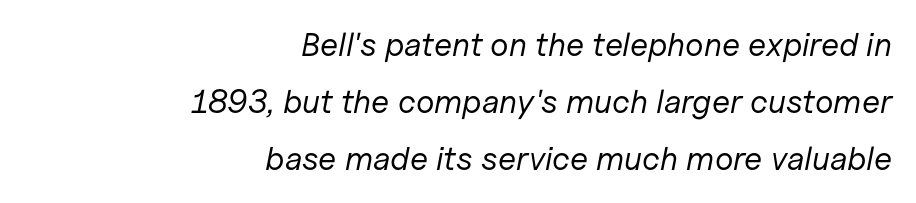
Letters rest on an invisible, unmarked baseline. Tall strokes in this sample are angled rather than plumb. The ragged edge is on the left, which tells us the setting is flush right. Note the varied advance widths — an 'i' is clearly narrower than an 'm'.
